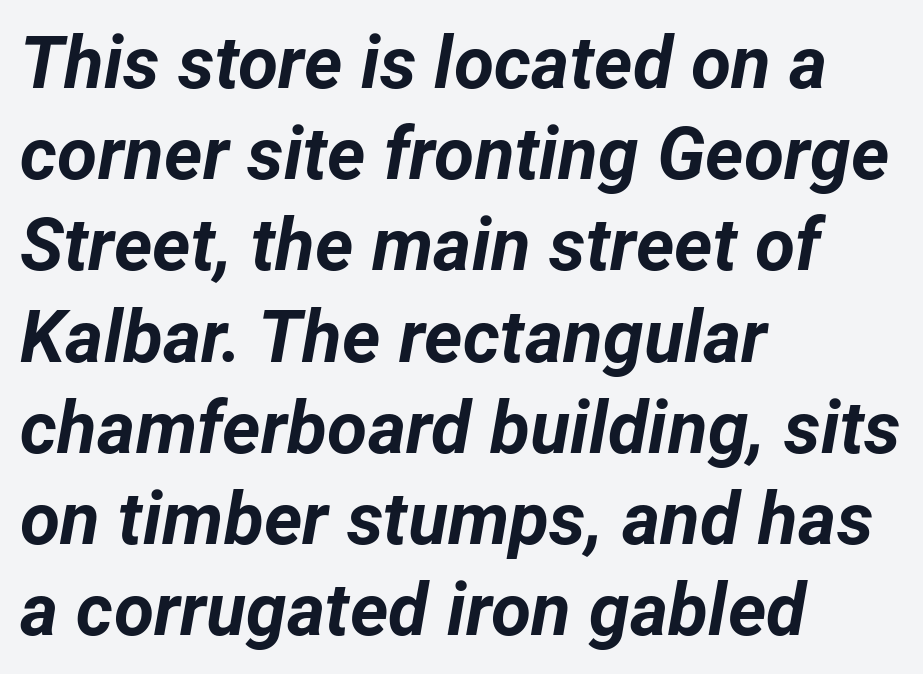
Typeset ragged right — the left edge is the straight one. Letters rest on an invisible, unmarked baseline. Compared with an ordinary text face, these strokes are far heavier — a full bold. These lines are rendered in a variable-pitch font. This block has exactly the height ordinary leading produces. In terms of posture, this sample is oblique.
